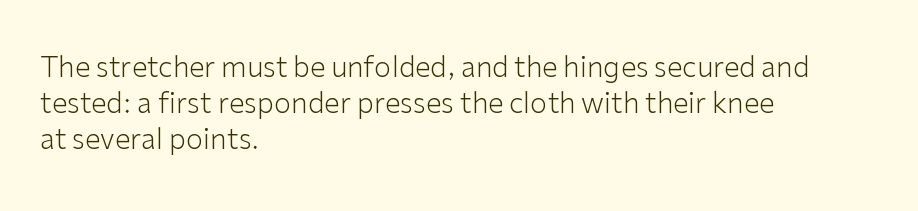
{"serif": "no", "italic": "no", "bold": "no", "weight": "light", "width": "normal", "stroke_contrast": "low", "x_height": "medium", "monospaced": "no", "underline": "no", "align": "left", "line_spacing": "normal", "line_spacing_ratio": 1.28, "letter_spacing": "normal", "letter_spacing_em": 0.0, "glyph_px": 28}
